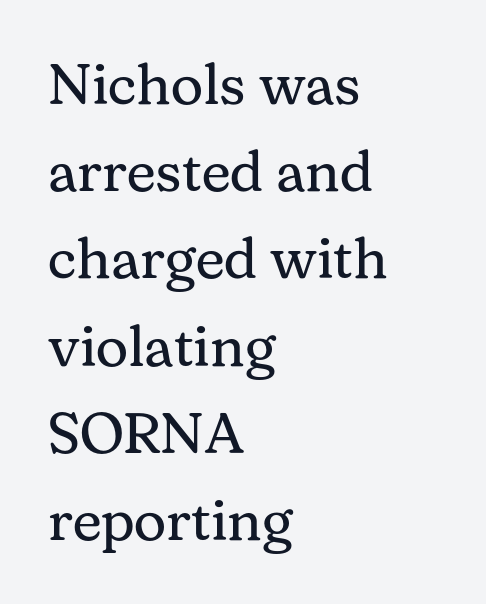
Every stem runs plumb, perpendicular to the baseline. Compared with a centered layout, this one pins lines to the left instead. The cut favours lightness, reaching ordinary text weight at its darkest. These lines are rendered in a variable-pitch font.
